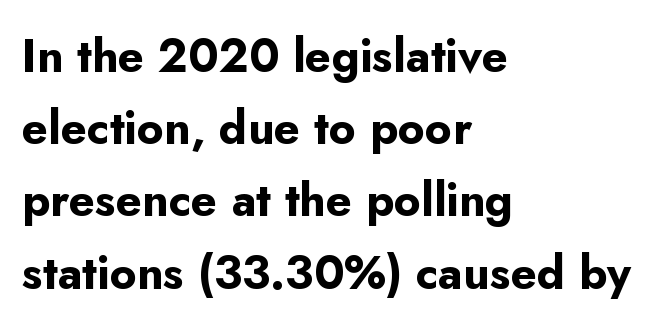
{"serif": "no", "italic": "no", "bold": "yes", "weight": "bold", "width": "normal", "stroke_contrast": "low", "x_height": "small", "monospaced": "no", "underline": "no", "align": "left", "line_spacing": "normal", "line_spacing_ratio": 1.57, "letter_spacing": "normal", "letter_spacing_em": 0.0, "glyph_px": 46}
